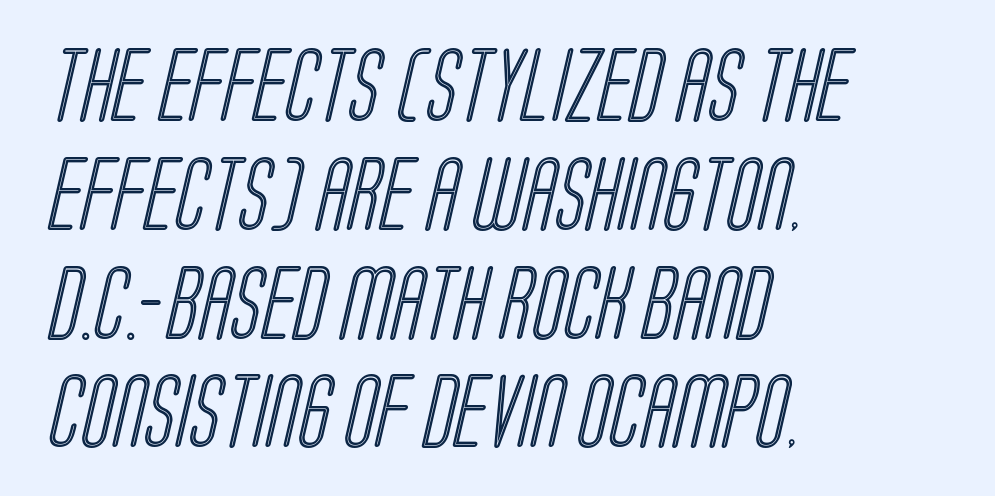
The image shows 74 px condensed type; set left-aligned, normal line spacing (1.47x), normal letter spacing, not underlined; a large x-height.
